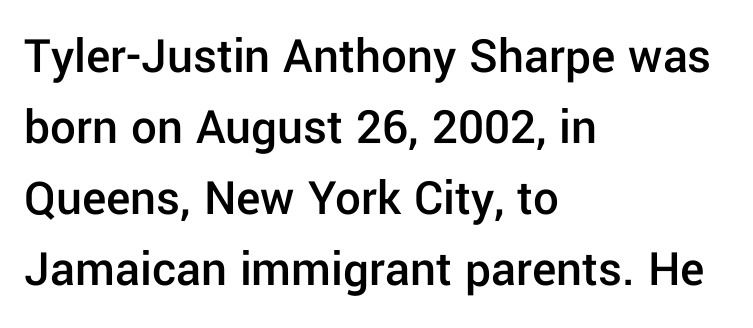
The image shows 51 px semibold sans-serif type, upright; set left-aligned, normal line spacing (1.39x), normal letter spacing, not underlined; low stroke contrast and a medium x-height.
